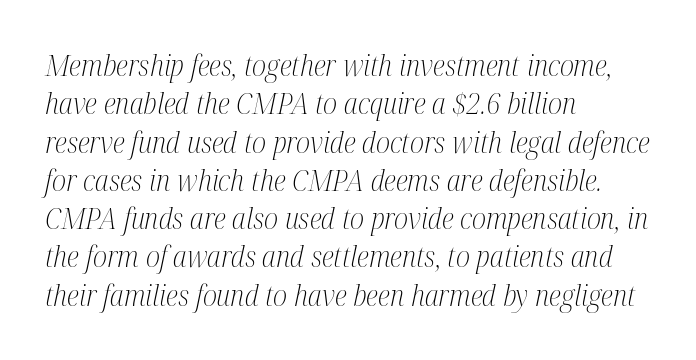
{"serif": "yes", "italic": "yes", "lean": "right", "slant_degrees": 12, "bold": "no", "weight": "light", "width": "condensed", "stroke_contrast": "medium", "x_height": "medium", "monospaced": "no", "underline": "no", "align": "left", "line_spacing": "normal", "line_spacing_ratio": 1.32, "letter_spacing": "normal", "letter_spacing_em": 0.0, "glyph_px": 29}
